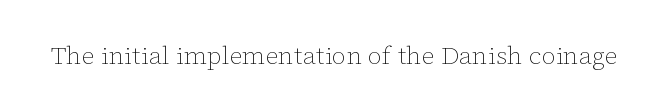
The rendering keeps characters at their native spacing. The font sits on the lighter half of the weight spectrum, regular included. Quick note: underline off. Is there any slant? The stems are plumb.
